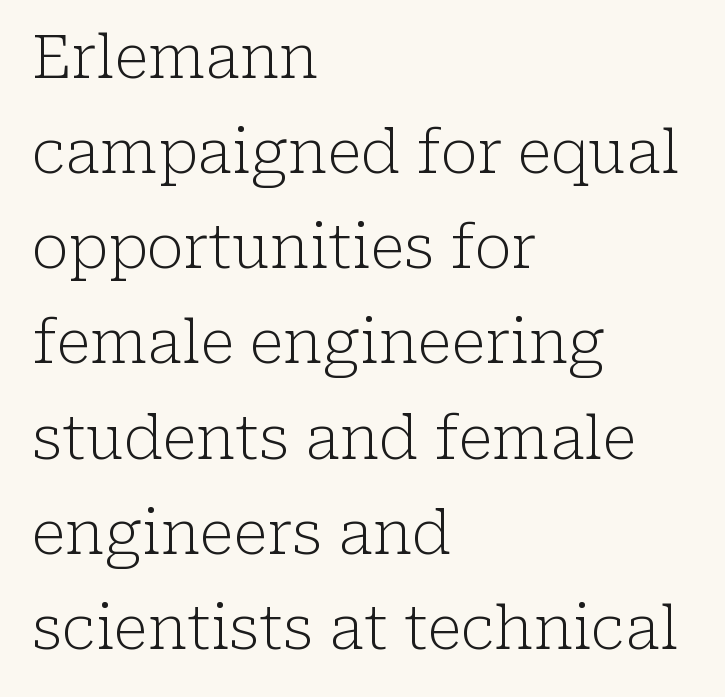
The image shows 61 px light serif type, upright; set left-aligned, normal line spacing (1.56x), normal letter spacing, not underlined; low stroke contrast and a medium x-height.
